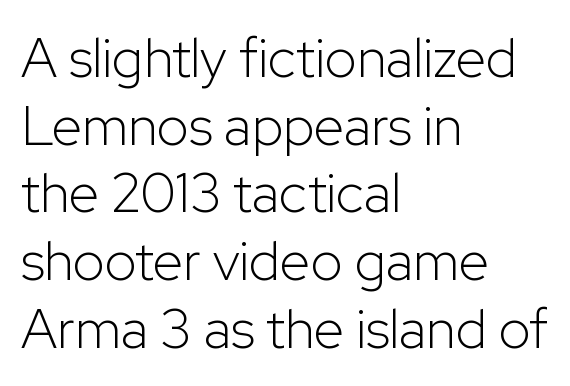
The image shows 55 px light sans-serif type, upright; set left-aligned, line spacing 1.23x, normal letter spacing, not underlined; low stroke contrast and a medium x-height.
